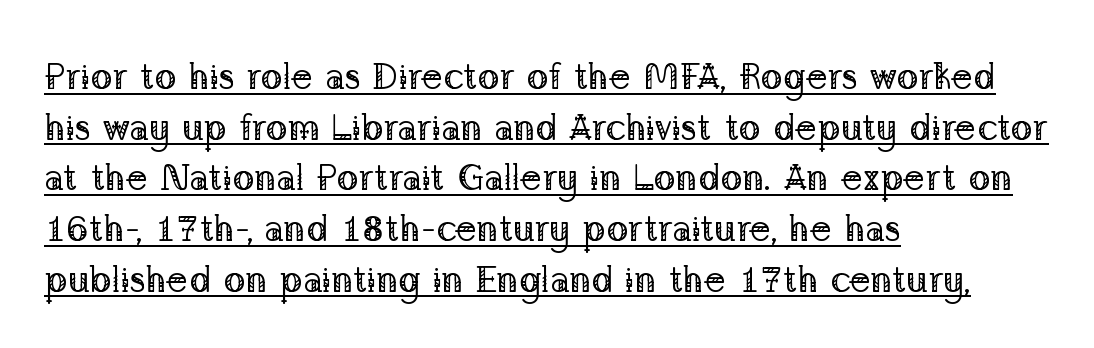
Heaviness? Minimal to ordinary, like unemphasized prose. A typesetter would call this proportional, since set widths differ per character. All the whitespace from short lines collects on the right. The lettering holds an erect, upright posture throughout. The designer left line spacing at the default.
